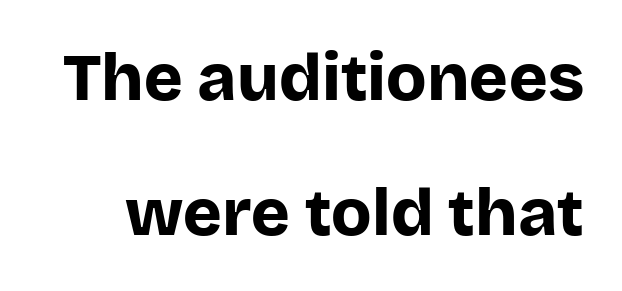
Q: Is the text bold? A: Yes.
Q: Is the text italic (slanted)? A: No, it is upright.
Q: Is the typeface a serif or a sans-serif typeface? A: Sans-serif.
Q: Is the text underlined? A: No.
Q: Is the spacing between letters normal or unusually wide? A: Normal.
Q: Is the spacing between lines tight, normal or loose? A: Loose.
Q: Width (condensed, normal, or wide)? A: Normal.
Q: Stroke contrast? A: Low.
Q: x-height? A: Large.
Q: Monospaced? A: No.
